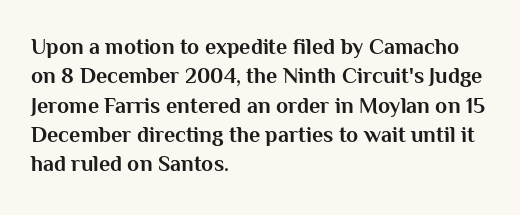
{"italic": "no", "bold": "yes", "underline": "no", "align": "left", "line_spacing": "normal", "line_spacing_ratio": 1.33, "letter_spacing": "normal", "letter_spacing_em": 0.0, "glyph_px": 22}
